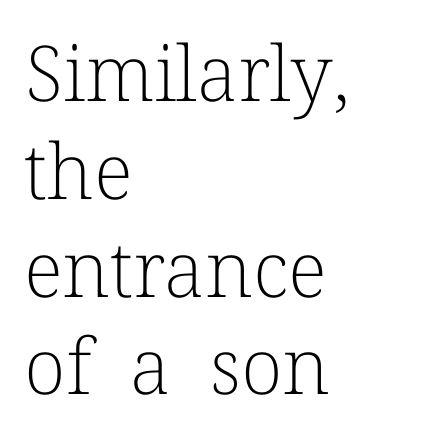
Q: Is the text bold? A: No.
Q: Is the text italic (slanted)? A: No, it is upright.
Q: Is the typeface a serif or a sans-serif typeface? A: Serif.
Q: Is the text underlined? A: No.
Q: How is the paragraph aligned? A: Left-aligned.
Q: Is the spacing between letters normal or unusually wide? A: Normal.
Q: Is the spacing between lines tight, normal or loose? A: Normal.
Q: Width (condensed, normal, or wide)? A: Normal.
Q: Stroke contrast? A: Low.
Q: x-height? A: Medium.
Q: Monospaced? A: No.
